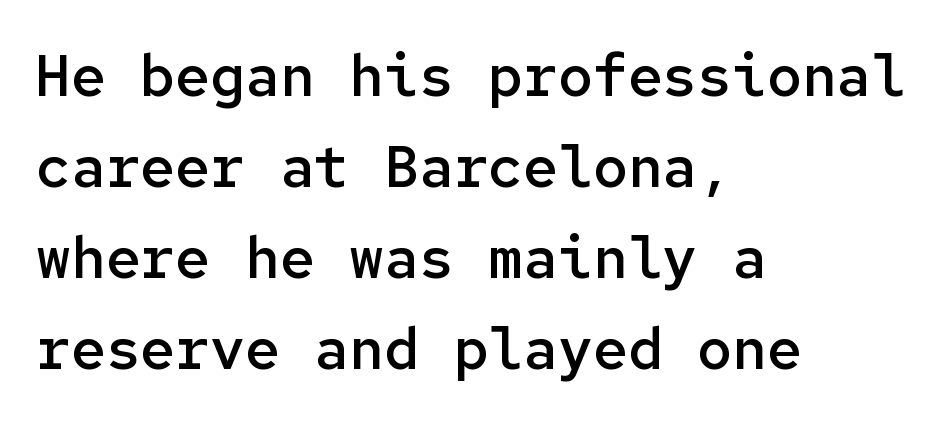
The image shows 58 px semibold sans-serif type, upright, monospaced; set left-aligned, normal line spacing (1.57x), normal letter spacing, not underlined; low stroke contrast and a medium x-height.
